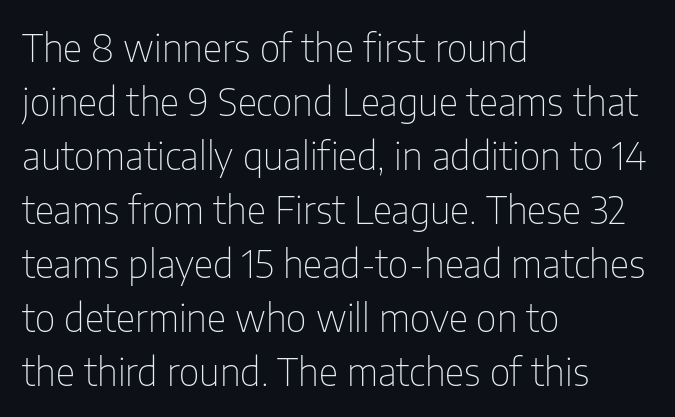
{"serif": "no", "italic": "no", "bold": "no", "weight": "thin", "width": "condensed", "stroke_contrast": "low", "x_height": "medium", "monospaced": "no", "underline": "no", "align": "left", "line_spacing": "normal", "line_spacing_ratio": 1.42, "letter_spacing": "normal", "letter_spacing_em": 0.0, "glyph_px": 38}
